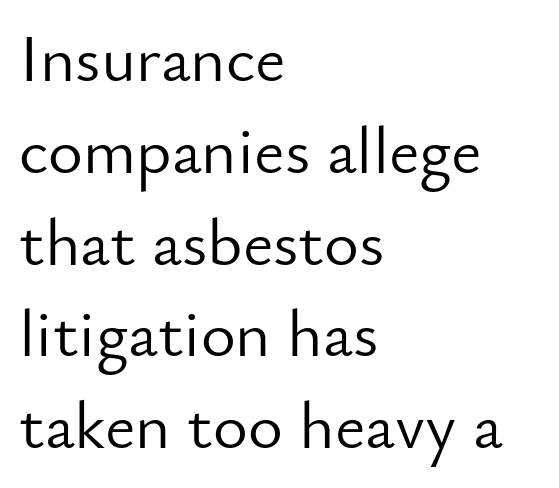
Q: Is the text bold? A: No.
Q: Is the text italic (slanted)? A: No, it is upright.
Q: Is the typeface a serif or a sans-serif typeface? A: Sans-serif.
Q: Is the text underlined? A: No.
Q: How is the paragraph aligned? A: Left-aligned.
Q: Is the spacing between letters normal or unusually wide? A: Normal.
Q: Is the spacing between lines tight, normal or loose? A: Normal.
Q: Width (condensed, normal, or wide)? A: Normal.
Q: Stroke contrast? A: Low.
Q: x-height? A: Small.
Q: Monospaced? A: No.
